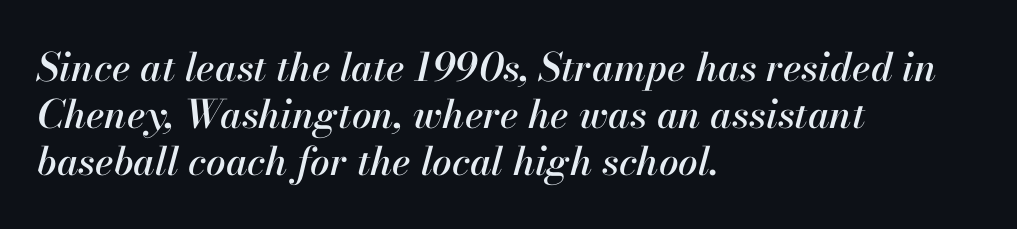
You can tell it's italic because the verticals aren't actually vertical. A classic flush-left, rag-right setting is used for this passage. Note the varied advance widths — an 'i' is clearly narrower than an 'm'. The foot of each line stays bare and open. How are the letters spaced? Ordinarily, with no added tracking.
